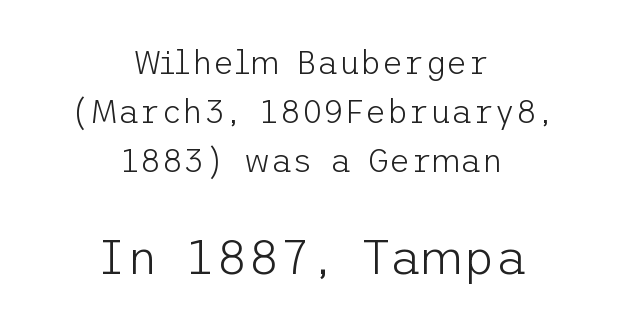
{"serif": "no", "italic": "no", "bold": "no", "weight": "light", "width": "normal", "stroke_contrast": "low", "x_height": "medium", "underline": "no", "align": "center", "line_spacing": "normal", "line_spacing_ratio": 1.48, "letter_spacing": "normal", "letter_spacing_em": 0.0, "larger_block": "second", "size_ratio": 1.48, "glyph_px": 49}
